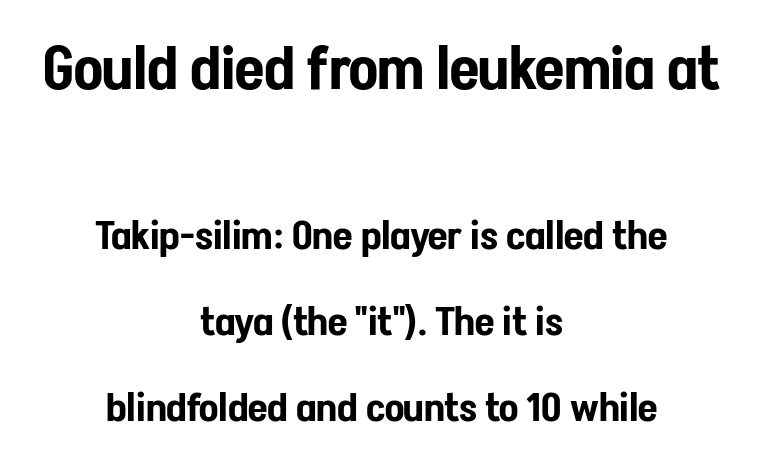
{"serif": "no", "italic": "no", "width": "condensed", "stroke_contrast": "low", "x_height": "medium", "monospaced": "no", "underline": "no", "align": "center", "line_spacing": "loose", "line_spacing_ratio": 2.16, "letter_spacing": "normal", "letter_spacing_em": 0.0, "larger_block": "first", "size_ratio": 1.5, "glyph_px": 60}
